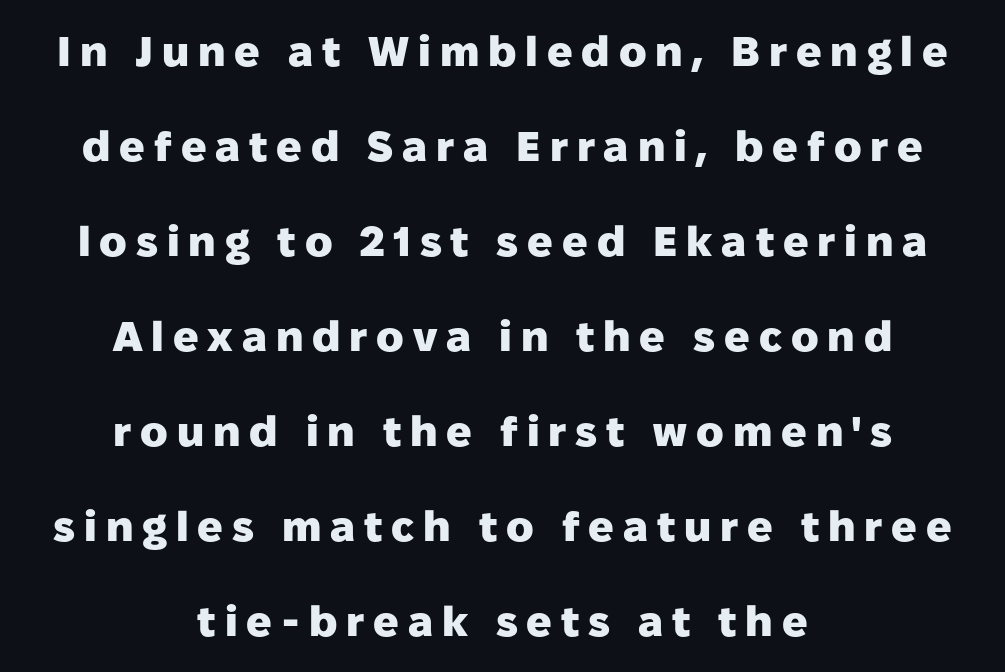
The font's upright variant was chosen for this text. Observe the absence of serifs on each vertical stroke in this sample. Every row of glyphs is offset so its center matches the block's center. The tracking reads as deliberately expanded to a designer's eye.
